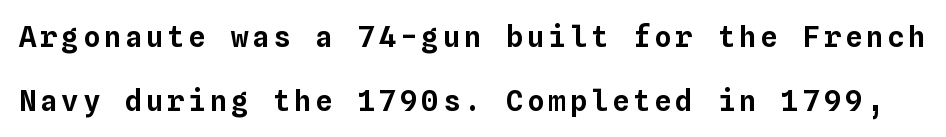
The image shows 29 px text type, upright, monospaced; set loose line spacing (2.2x), not underlined; low stroke contrast and a medium x-height.
